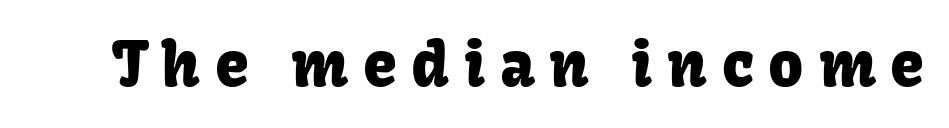
Unmarked baselines from the first word to the last. When letters stand straight like this, we call the style roman or upright. The letters are spread apart with noticeably loose tracking. The letters advance in unequal steps, a hallmark of proportional type. The passage shown is typeset with a sans-serif family.
